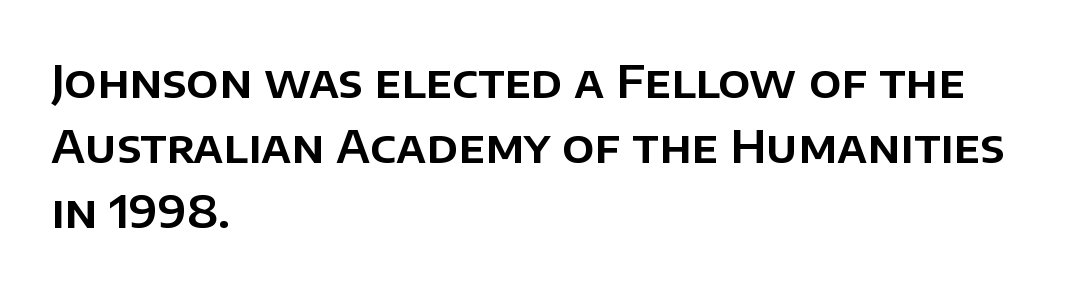
The image shows 45 px sans-serif type, upright; set left-aligned, normal line spacing (1.45x), normal letter spacing, not underlined; low stroke contrast and a large x-height.
